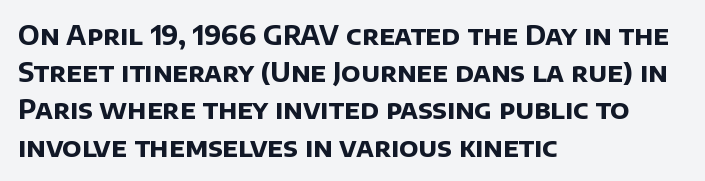
The letters are bold, with thick, heavy strokes. Anything drawn beneath the words? Only blank space. Students, observe: this is what conventionally led text looks like. The rag falls on the right side of this text block. Is the letter spacing exaggerated? No — it looks like the ordinary default.
